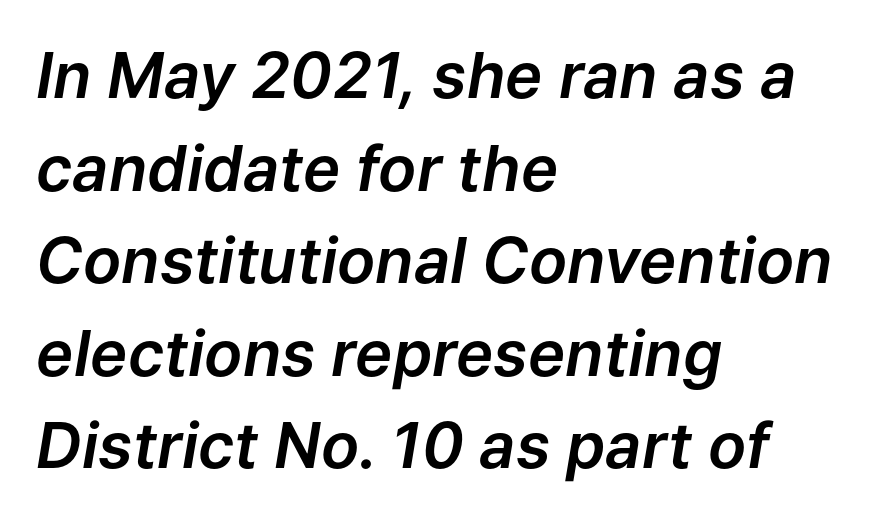
How would I describe the line gaps? Plain and ordinary. Is the type slanted? Yes — the strokes lean at a clear angle. One-word summary of the alignment: left. Plain, unruled lines of type.
